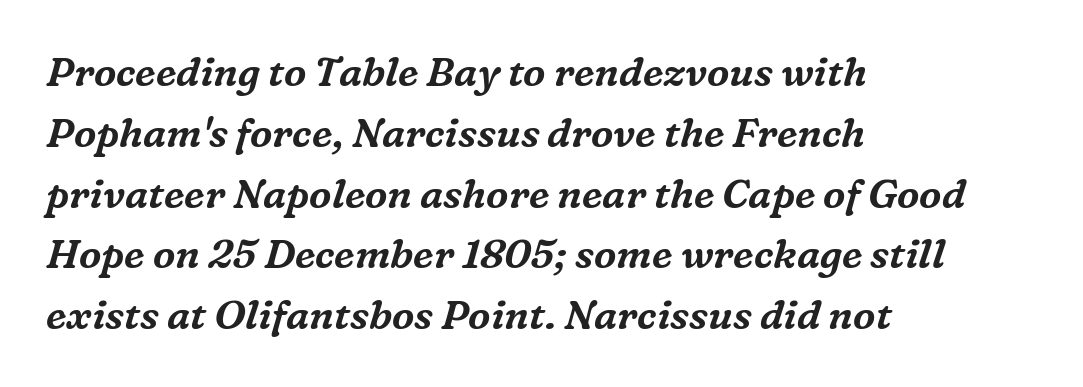
The image shows 40 px serif type, italic (leaning right); set left-aligned, normal line spacing (1.52x), normal letter spacing, not underlined; medium stroke contrast and a medium x-height.
